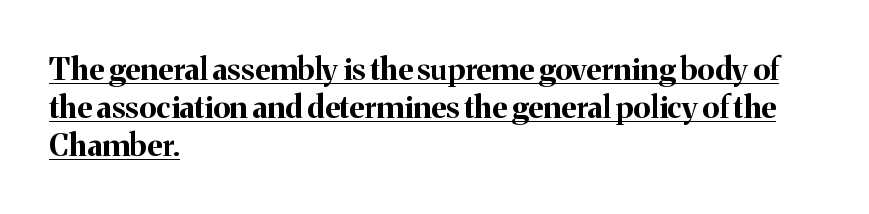
Ordinary non-slanted type is in use. Look at the stroke-to-counter ratio: heavy, a bold. The font family rendered here belongs to the serif group. The ragged edge is on the right, which tells us the setting is flush left.
